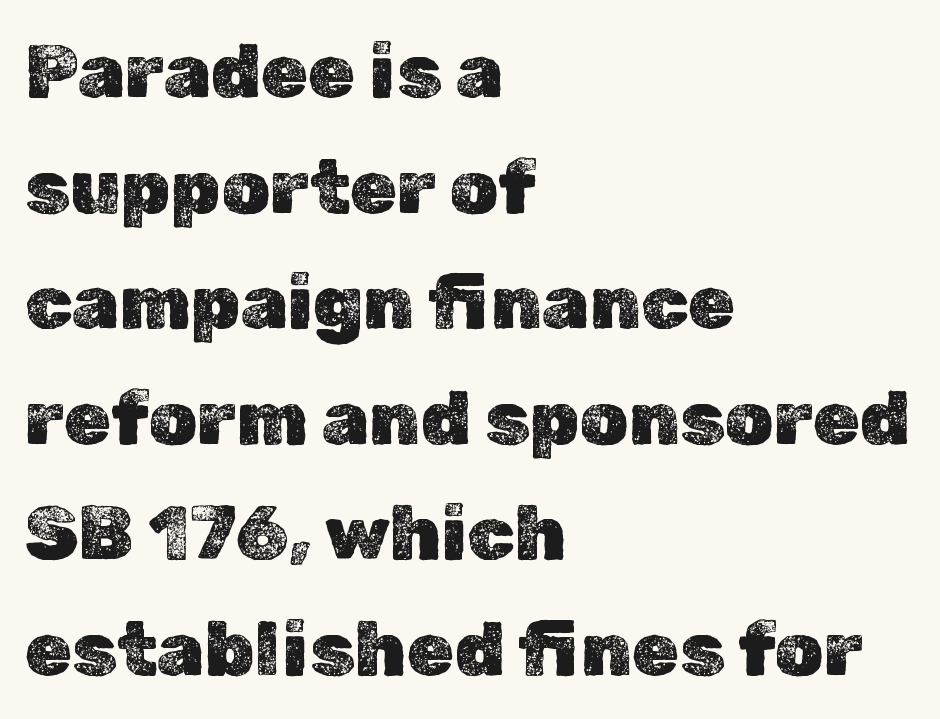
The image shows 76 px text type, upright; set left-aligned, normal line spacing (1.52x), normal letter spacing, not underlined; a medium x-height.
